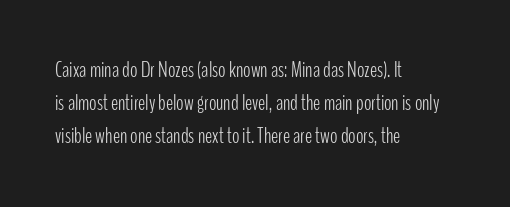
{"italic": "no", "bold": "no", "underline": "no", "align": "left", "line_spacing": "normal", "line_spacing_ratio": 1.51, "letter_spacing": "normal", "letter_spacing_em": 0.0, "glyph_px": 22}
